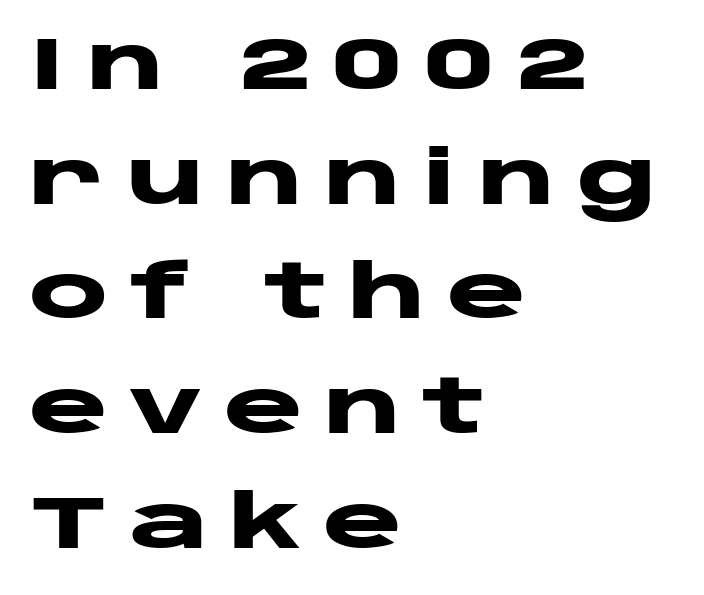
{"serif": "no", "italic": "no", "bold": "yes", "weight": "heavy", "width": "wide", "stroke_contrast": "low", "x_height": "large", "monospaced": "no", "underline": "no", "align": "left", "line_spacing": "normal", "line_spacing_ratio": 1.53, "letter_spacing": "wide", "letter_spacing_em": 0.28, "glyph_px": 75}
